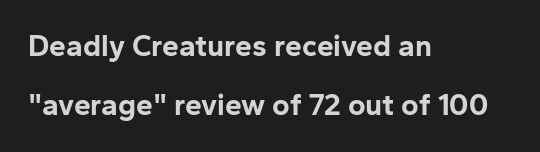
Q: Is the text bold? A: Yes.
Q: Is the text italic (slanted)? A: No, it is upright.
Q: Is the typeface a serif or a sans-serif typeface? A: Sans-serif.
Q: Is the text underlined? A: No.
Q: How is the paragraph aligned? A: Left-aligned.
Q: Is the spacing between letters normal or unusually wide? A: Normal.
Q: Is the spacing between lines tight, normal or loose? A: Loose.
Q: Width (condensed, normal, or wide)? A: Normal.
Q: Stroke contrast? A: Low.
Q: x-height? A: Medium.
Q: Monospaced? A: No.
